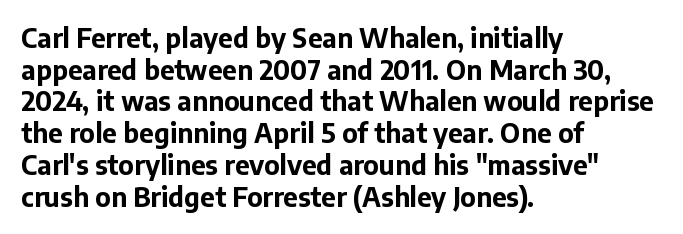
I'd describe the lettering as bold — thick and assertive. Words appear dense and cohesive because spacing is normal. Reading down the block, your eye returns to a fixed left position each line. The lettering holds an erect, upright posture throughout. Descender tails drop into unmarked territory.
